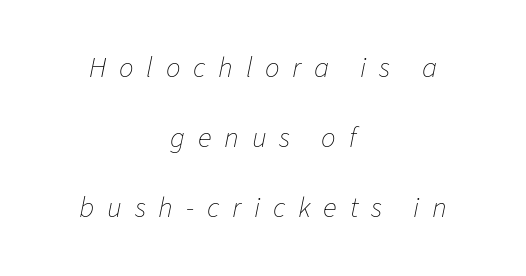
The image shows 29 px thin type, italic (leaning right); set centered, loose line spacing (2.41x), unusually wide letter spacing (+0.44 em), not underlined; low stroke contrast and a medium x-height.
